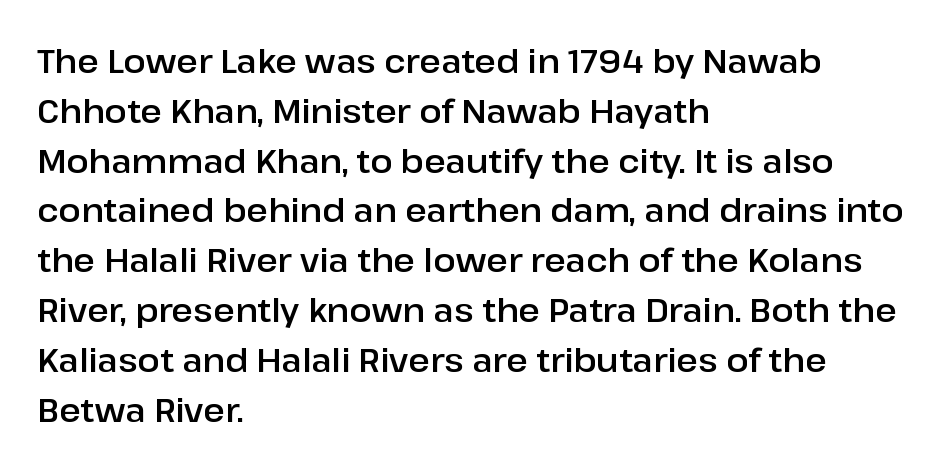
Q: Is the text italic (slanted)? A: No, it is upright.
Q: Is the typeface a serif or a sans-serif typeface? A: Sans-serif.
Q: Is the text underlined? A: No.
Q: How is the paragraph aligned? A: Left-aligned.
Q: Is the spacing between letters normal or unusually wide? A: Normal.
Q: Is the spacing between lines tight, normal or loose? A: Normal.
Q: Width (condensed, normal, or wide)? A: Normal.
Q: Stroke contrast? A: Low.
Q: x-height? A: Medium.
Q: Monospaced? A: No.
